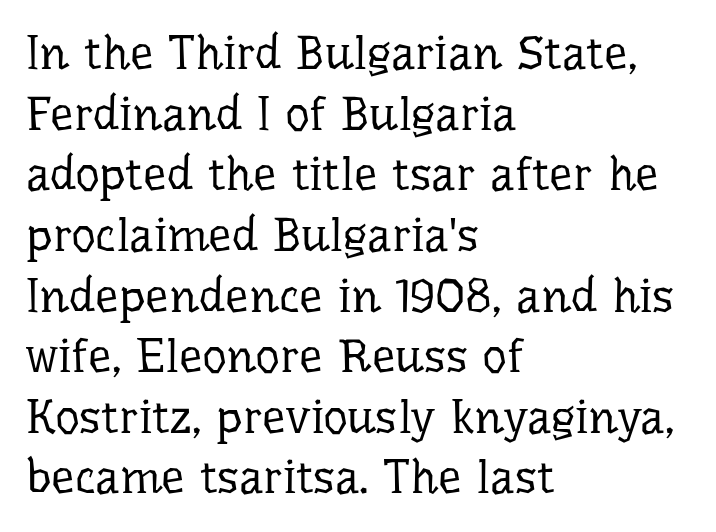
Q: Is the text bold? A: No.
Q: Is the text italic (slanted)? A: No, it is upright.
Q: Is the typeface a serif or a sans-serif typeface? A: Serif.
Q: Is the text underlined? A: No.
Q: How is the paragraph aligned? A: Left-aligned.
Q: Is the spacing between letters normal or unusually wide? A: Normal.
Q: Is the spacing between lines tight, normal or loose? A: Normal.
Q: Width (condensed, normal, or wide)? A: Normal.
Q: Stroke contrast? A: Low.
Q: x-height? A: Medium.
Q: Monospaced? A: No.
